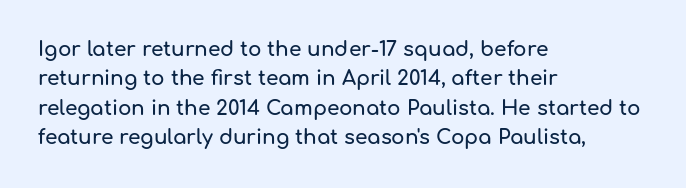
Notice how the passage keeps a crisp vertical edge on the left only. The space directly below the letters is spotless. The designer left line spacing at the default. Honestly, the letter spacing is just normal — you wouldn't notice it. Posture: vertical.
